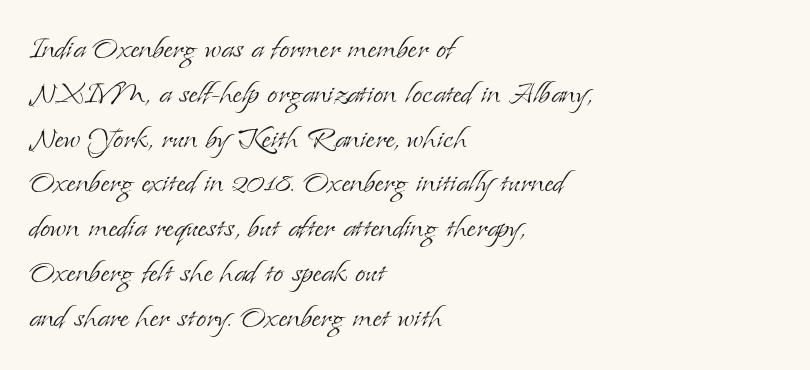
The image shows 37 px light serif type; set left-aligned, line spacing 1.21x, normal letter spacing, not underlined; low stroke contrast and a small x-height.
